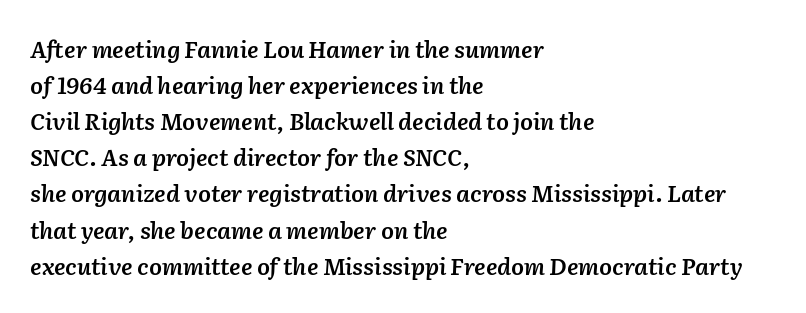
The image shows 23 px text type, italic (leaning right); set left-aligned, normal line spacing (1.57x), normal letter spacing, not underlined.
